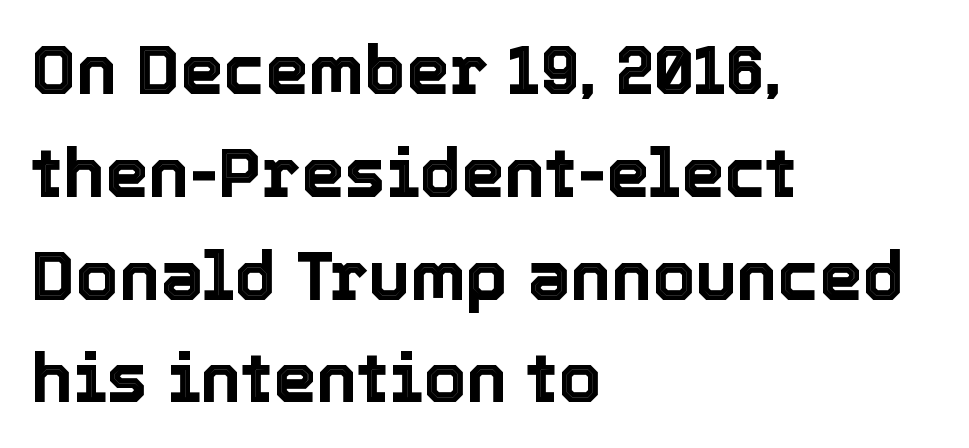
{"italic": "no", "width": "normal", "x_height": "medium", "monospaced": "no", "underline": "no", "align": "left", "line_spacing": "normal", "line_spacing_ratio": 1.49, "letter_spacing": "normal", "letter_spacing_em": 0.0, "glyph_px": 69}
